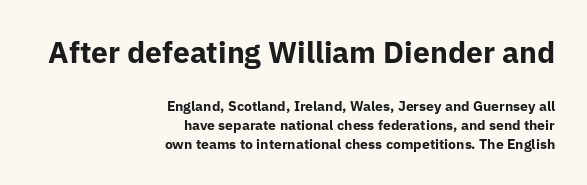
Compared with an ordinary text face, these strokes are far heavier — a full bold. This rendering employs a face without finishing strokes, i.e., a sans-serif. Interline gaps are of average width in this sample. Is the lower block the larger one? No — the upper block carries the bigger type. Looks like regular typesetting: each glyph gets only the width it needs. Is there any slant? The stems are plumb.
